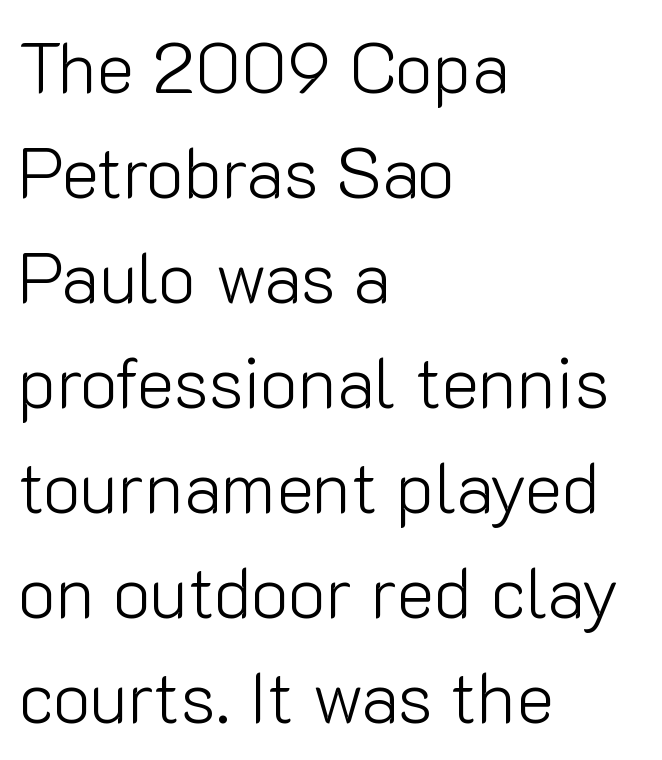
The image shows 71 px light sans-serif type, upright; set left-aligned, normal line spacing (1.48x), normal letter spacing, not underlined; low stroke contrast and a medium x-height.
